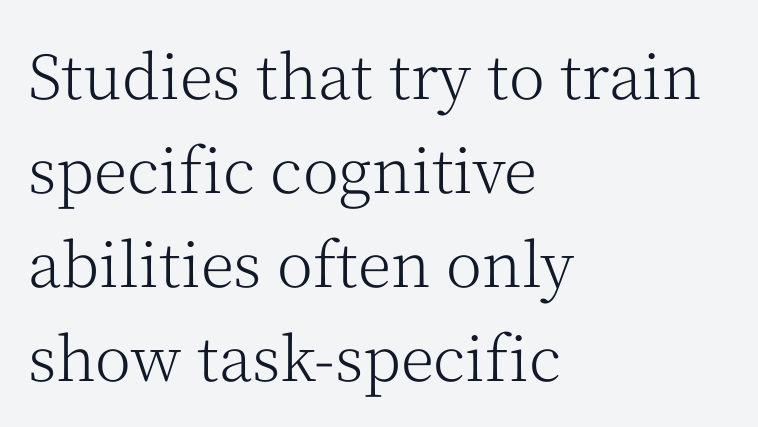
{"serif": "yes", "italic": "no", "bold": "no", "weight": "light", "width": "normal", "stroke_contrast": "medium", "x_height": "medium", "monospaced": "no", "underline": "no", "align": "left", "line_spacing": "normal", "line_spacing_ratio": 1.54, "letter_spacing": "normal", "letter_spacing_em": 0.0, "glyph_px": 61}
